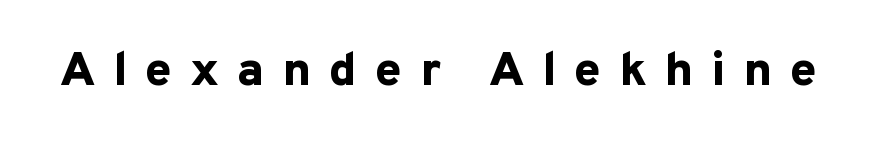
The type sits square on the baseline with zero lean. Letter spacing: wide. As a designer I'd log this as weight 700, bold. Note the varied advance widths — an 'i' is clearly narrower than an 'm'.
